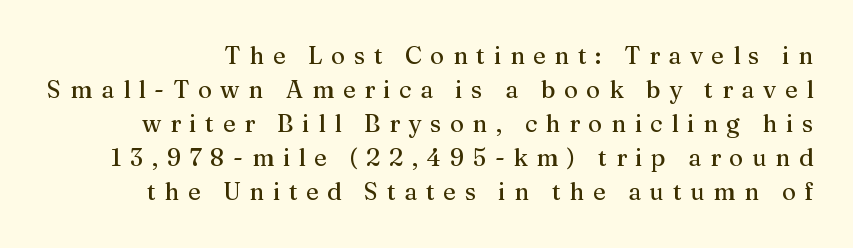
{"italic": "no", "underline": "no", "line_spacing": "normal", "line_spacing_ratio": 1.42, "letter_spacing": "wide", "letter_spacing_em": 0.36, "glyph_px": 24}
